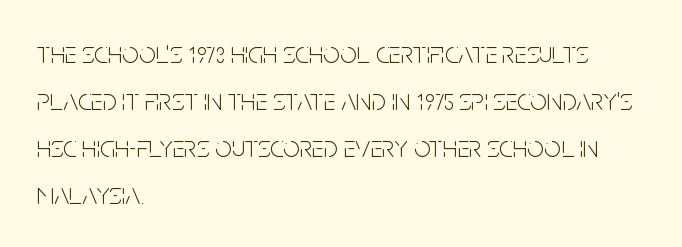
Q: Is the text bold? A: No.
Q: Is the text italic (slanted)? A: No, it is upright.
Q: Is the typeface a serif or a sans-serif typeface? A: Sans-serif.
Q: Is the text underlined? A: No.
Q: How is the paragraph aligned? A: Left-aligned.
Q: Is the spacing between letters normal or unusually wide? A: Normal.
Q: Is the spacing between lines tight, normal or loose? A: Normal.
Q: Width (condensed, normal, or wide)? A: Condensed.
Q: Stroke contrast? A: Low.
Q: x-height? A: Large.
Q: Monospaced? A: No.
